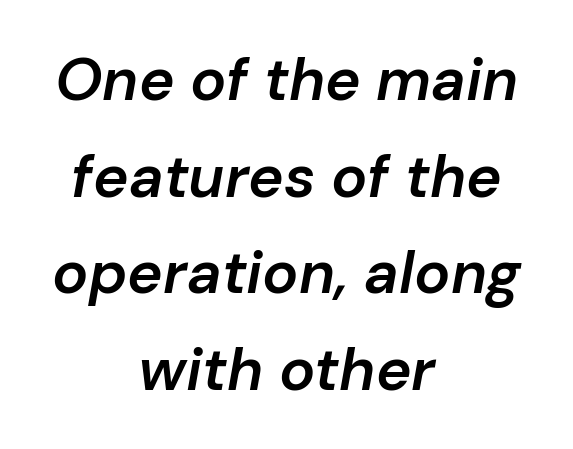
The image shows 60 px semibold type, italic (leaning right); set centered, normal line spacing (1.61x), normal letter spacing, not underlined; low stroke contrast and a medium x-height.
